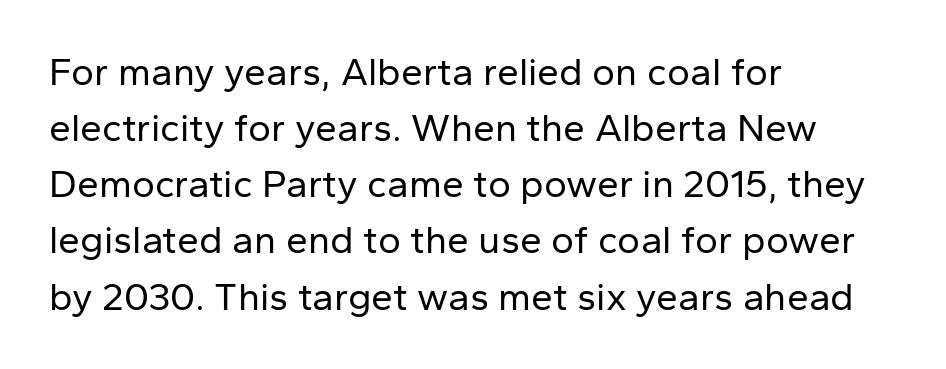
The image shows 39 px regular-weight sans-serif type, upright; set left-aligned, normal line spacing (1.44x), normal letter spacing, not underlined; low stroke contrast and a medium x-height.
